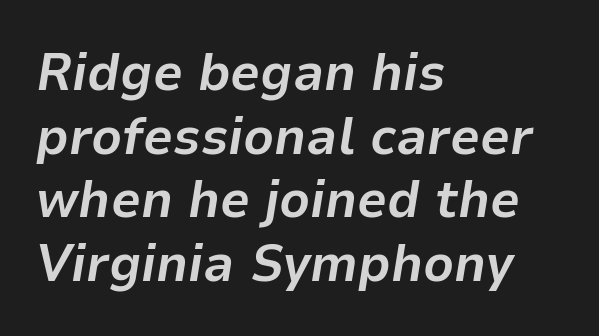
Tracking value appears to be zero — textbook default spacing. Check the space under the baseline: it is left empty. Set as a true bold cut, around the 700 mark. These lines are rendered in a variable-pitch font. The paragraph has a hard left edge and a soft right edge.
